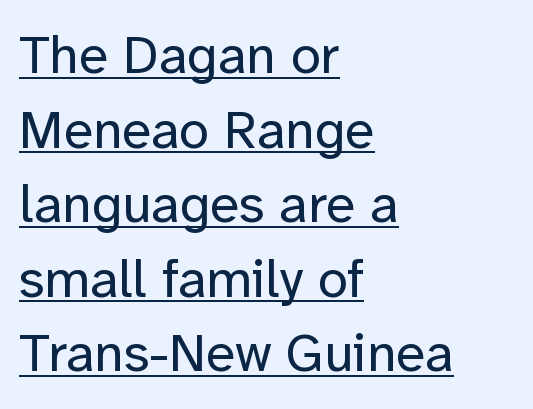
The image shows 54 px regular-weight sans-serif type, upright; set left-aligned, normal line spacing (1.38x), normal letter spacing, underlined; low stroke contrast and a medium x-height.
